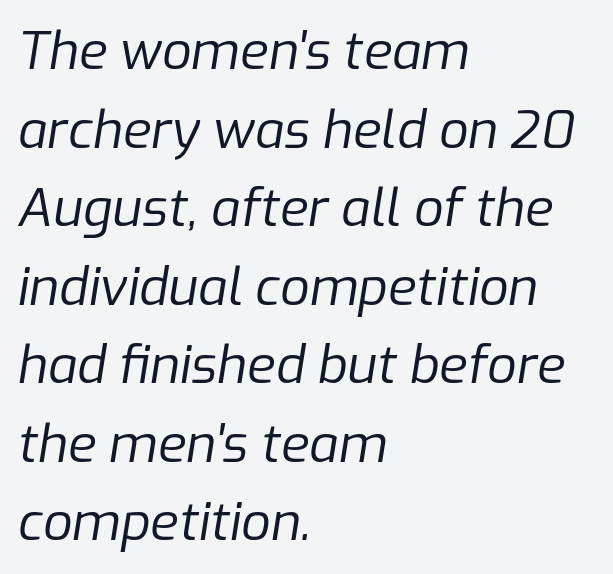
The image shows 52 px regular-weight type, italic (leaning right); set left-aligned, normal line spacing (1.51x), normal letter spacing, not underlined; low stroke contrast and a medium x-height.
